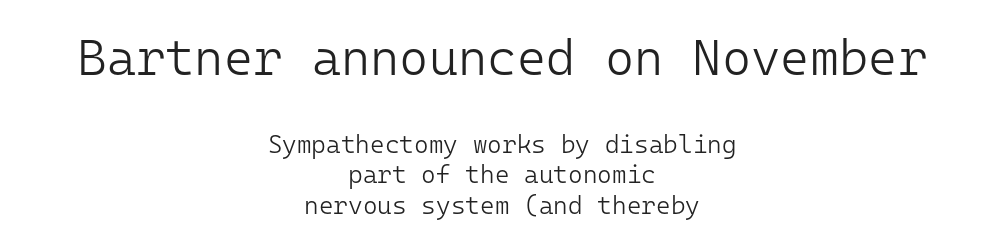
Weight: regular or lighter. Check under the words: just untouched page. The rendering keeps characters at their native spacing. These lines are rendered in a fixed-pitch font. Is the lower block the larger one? No — the upper block carries the bigger type. The type sits square on the baseline with zero lean.
